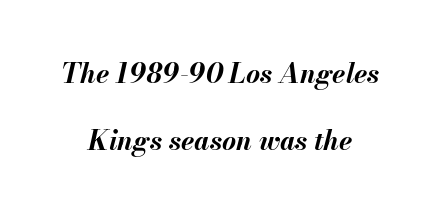
The image shows 27 px bold type, italic (leaning right); set loose line spacing (2.47x), normal letter spacing, not underlined.
